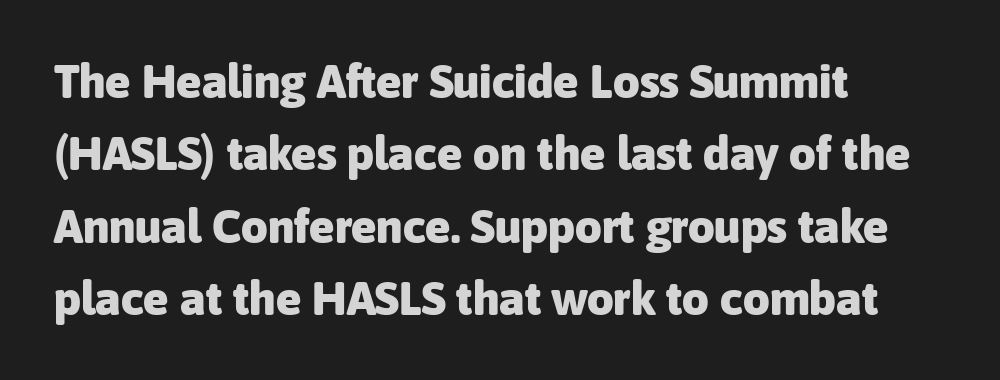
The image shows 47 px heavy sans-serif type, upright; set left-aligned, normal line spacing (1.54x), normal letter spacing, not underlined; low stroke contrast and a medium x-height.
